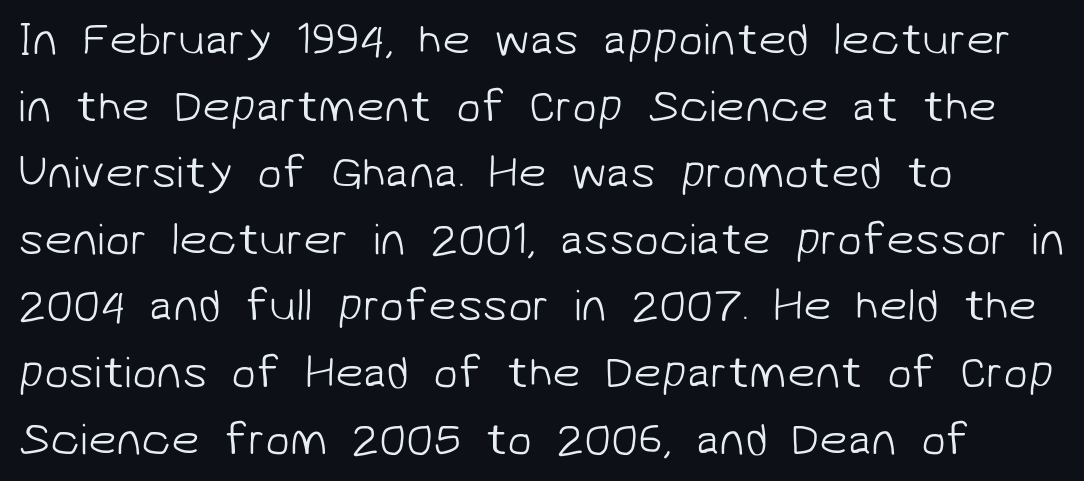
Q: Is the text bold? A: No.
Q: Is the typeface a serif or a sans-serif typeface? A: Sans-serif.
Q: Is the text underlined? A: No.
Q: How is the paragraph aligned? A: Left-aligned.
Q: Is the spacing between letters normal or unusually wide? A: Normal.
Q: Is the spacing between lines tight, normal or loose? A: Normal.
Q: Width (condensed, normal, or wide)? A: Normal.
Q: Stroke contrast? A: Low.
Q: x-height? A: Medium.
Q: Monospaced? A: No.
